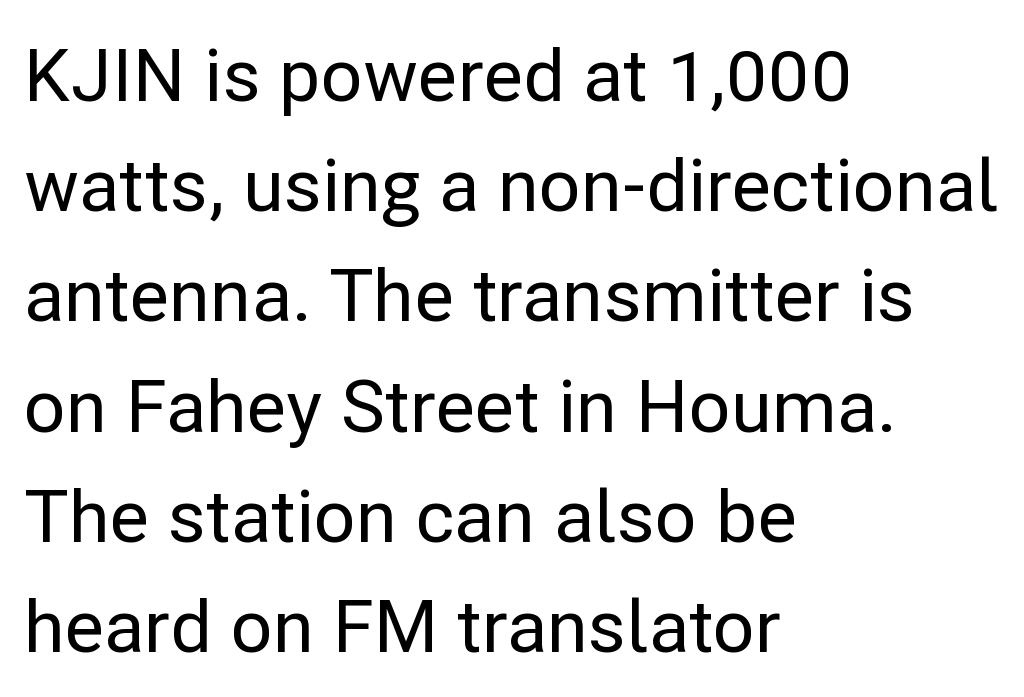
Vertical strokes here are truly vertical. One glance says typical: line gaps are just what's usual. The space beneath each line is pristine and unruled. The letters carry no serifs — their stems end cleanly without finishing strokes. You could not count columns in this text — the font is proportionally spaced. These lines keep a tight, regular rhythm from letter to letter.
